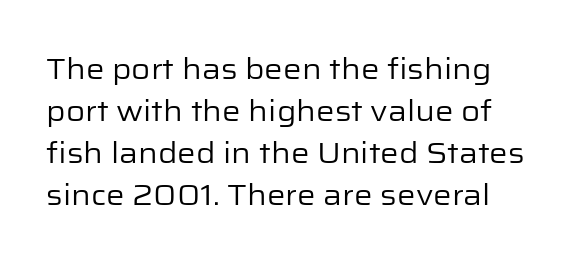
Weight: not bold — regular or lighter. These lines are rendered in a variable-pitch font. The font family rendered here belongs to the sans-serif group. The lettering holds an erect, upright posture throughout.
